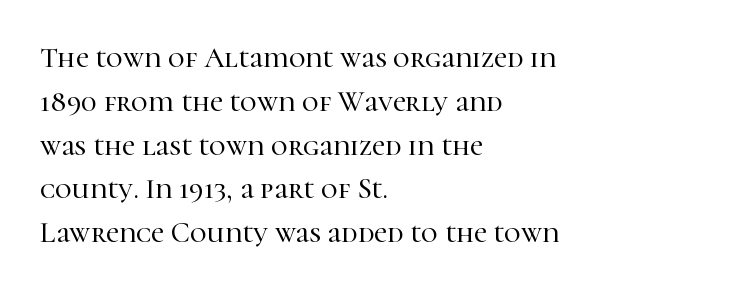
Evenly set lines give the paragraph a standard silhouette. Any mark beneath the type? The region is blank. Upright lettering throughout. Horizontal alignment here is leftward, the default for most running prose. Spacing verdict: proportional, widths tailored to each character. A typesetter would call this zero additional tracking.
